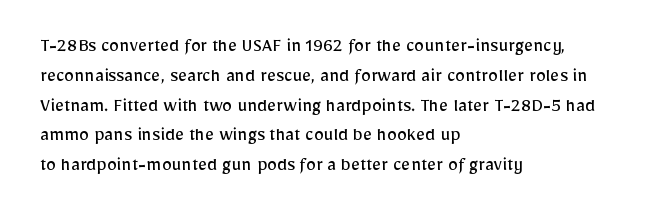
{"italic": "no", "bold": "no", "underline": "no", "align": "left", "line_spacing": "normal", "line_spacing_ratio": 1.49, "letter_spacing": "normal", "letter_spacing_em": 0.0, "glyph_px": 20}
